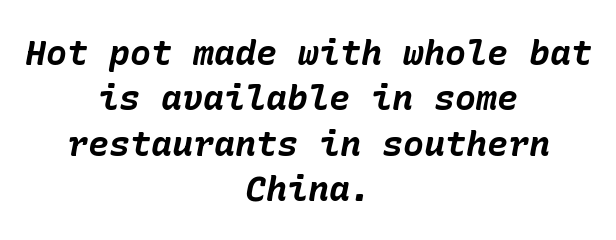
Regular leading. The gap between lines stays unmarked. Every row of glyphs is offset so its center matches the block's center. Look at the tracking — it's just the regular setting, nothing added. The strokes are fattened all the way to bold.
